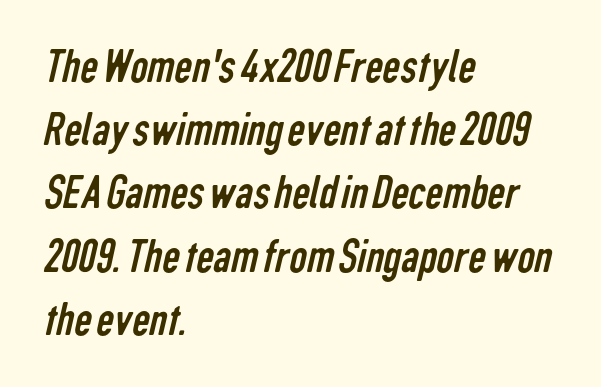
A student would call this left alignment; a typographer would say flush left, rag right. The area under the type is left untouched. This sample keeps an unexceptional amount of space between lines. Each letter's strokes conclude bluntly, with no projecting serifs. Is this a fixed-width face? No — the glyphs have proportional, varying widths.
